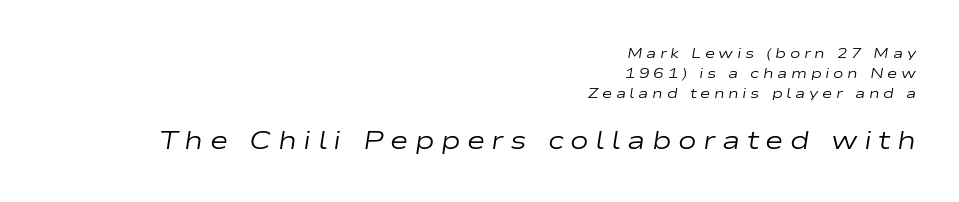
Q: Is the text bold? A: No.
Q: Is the text italic (slanted)? A: Yes, it leans right by about 9 degrees.
Q: Is the text underlined? A: No.
Q: How is the paragraph aligned? A: Right-aligned.
Q: Is the spacing between letters normal or unusually wide? A: Unusually wide.
Q: Is the spacing between lines tight, normal or loose? A: Normal.
Q: Which block of text is set in a larger size, the first (top) or the second (bottom)? A: The second (bottom) one.
